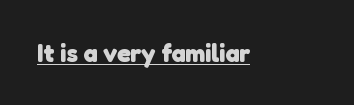
{"bold": "yes", "underline": "yes", "letter_spacing": "normal", "letter_spacing_em": 0.0, "glyph_px": 25}
